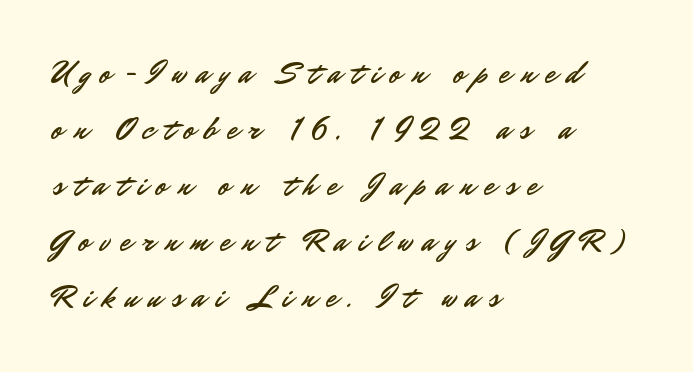
{"serif": "no", "width": "normal", "stroke_contrast": "low", "x_height": "small", "monospaced": "no", "underline": "no", "align": "left", "line_spacing_ratio": 1.87, "letter_spacing": "wide", "letter_spacing_em": 0.36, "glyph_px": 30}
